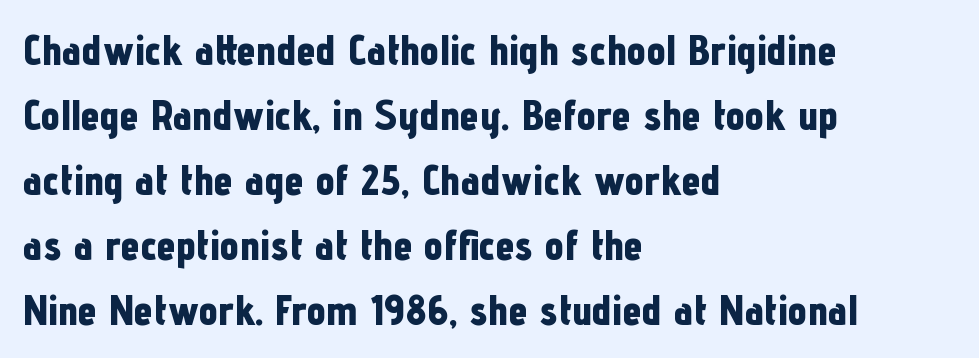
Nothing sits at the stroke ends, so this counts as sans-serif. The space between consecutive lines is moderate. When letters stand straight like this, we call the style roman or upright. How heavy is the stroke? Heavy — this is a bold. The tracking reads as untouched default to a designer's eye.
